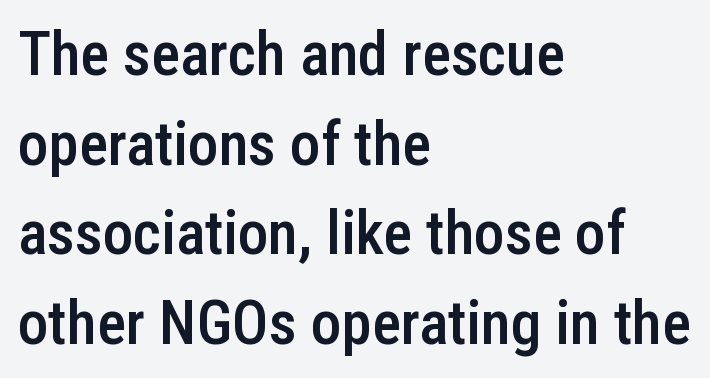
{"serif": "no", "italic": "no", "bold": "semi", "weight": "semibold", "width": "condensed", "stroke_contrast": "low", "x_height": "medium", "monospaced": "no", "underline": "no", "align": "left", "line_spacing": "normal", "line_spacing_ratio": 1.47, "letter_spacing": "normal", "letter_spacing_em": 0.0, "glyph_px": 61}
